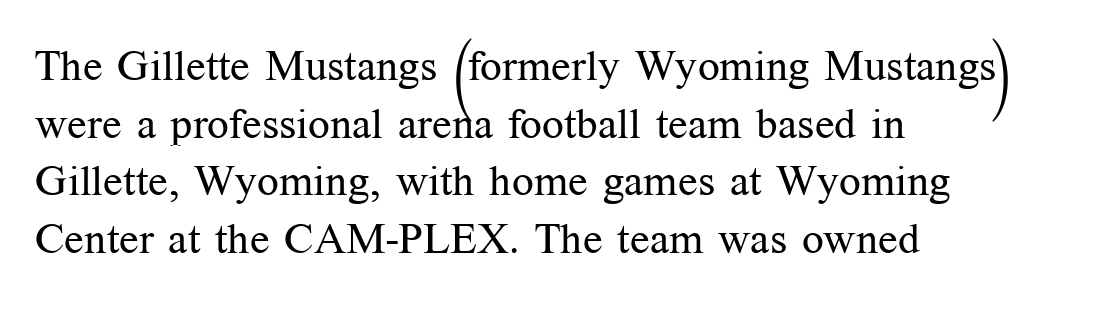
The image shows 43 px regular-weight serif type, upright; set left-aligned, normal line spacing (1.34x), normal letter spacing, not underlined; medium stroke contrast and a medium x-height.
